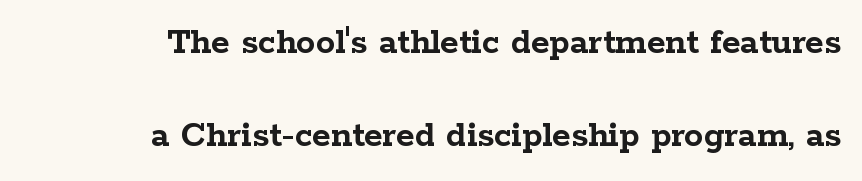
The letters advance in unequal steps, a hallmark of proportional type. Type without underlining. One-word summary of the alignment: right. Does extra space separate the letters? No, they use regular spacing. Leading is clearly above the norm, producing a sparse column. A dark, heavy texture on the line: the type is bold.
